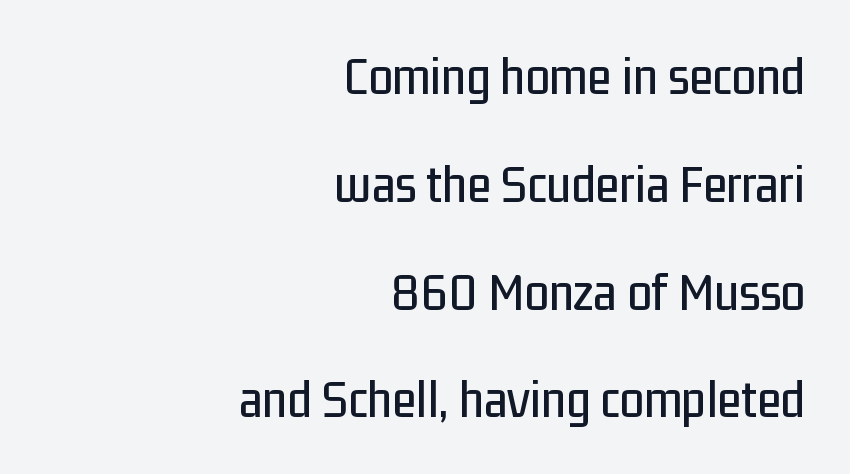
The image shows 55 px condensed sans-serif type, upright; set right-aligned, loose line spacing (1.96x), normal letter spacing, not underlined; low stroke contrast and a medium x-height.
